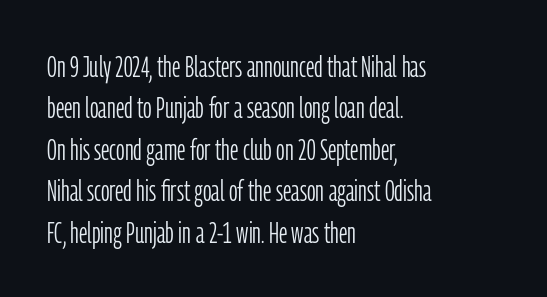
Font category for this specimen: sans-serif. Visually the block forms a straight wall on the left and a jagged coastline on the right. Does the leading feel generous? No, just average. Weight: regular or lighter.
